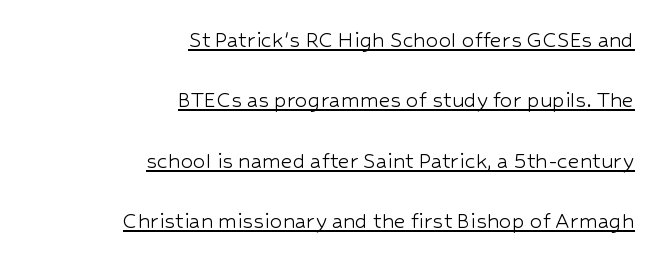
{"italic": "no", "bold": "no", "underline": "yes", "align": "right", "line_spacing": "loose", "line_spacing_ratio": 2.42, "letter_spacing": "normal", "letter_spacing_em": 0.0, "glyph_px": 25}
